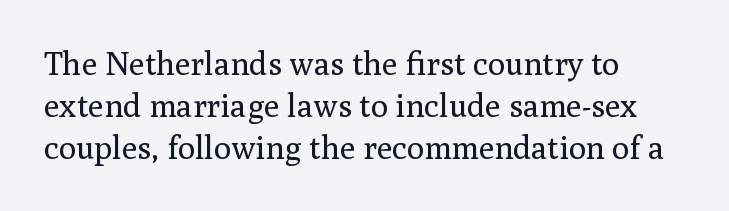
{"serif": "yes", "italic": "no", "bold": "no", "weight": "regular", "width": "normal", "stroke_contrast": "medium", "x_height": "medium", "monospaced": "no", "underline": "no", "align": "left", "line_spacing": "normal", "line_spacing_ratio": 1.31, "letter_spacing": "normal", "letter_spacing_em": 0.0, "glyph_px": 32}
